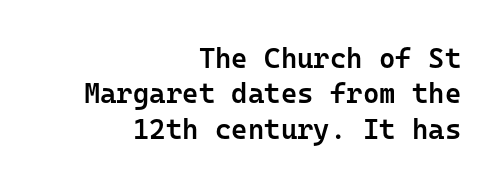
{"serif": "no", "italic": "no", "bold": "semi", "weight": "semibold", "width": "normal", "stroke_contrast": "low", "x_height": "medium", "monospaced": "yes", "underline": "no", "align": "right", "line_spacing": "normal", "line_spacing_ratio": 1.26, "letter_spacing": "normal", "letter_spacing_em": 0.0, "glyph_px": 28}
